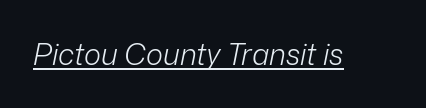
Q: Is the text bold? A: No.
Q: Is the text italic (slanted)? A: Yes, it leans right by about 12 degrees.
Q: Is the text underlined? A: Yes.
Q: Is the spacing between letters normal or unusually wide? A: Normal.
Q: Width (condensed, normal, or wide)? A: Normal.
Q: Stroke contrast? A: Low.
Q: x-height? A: Medium.
Q: Monospaced? A: No.
